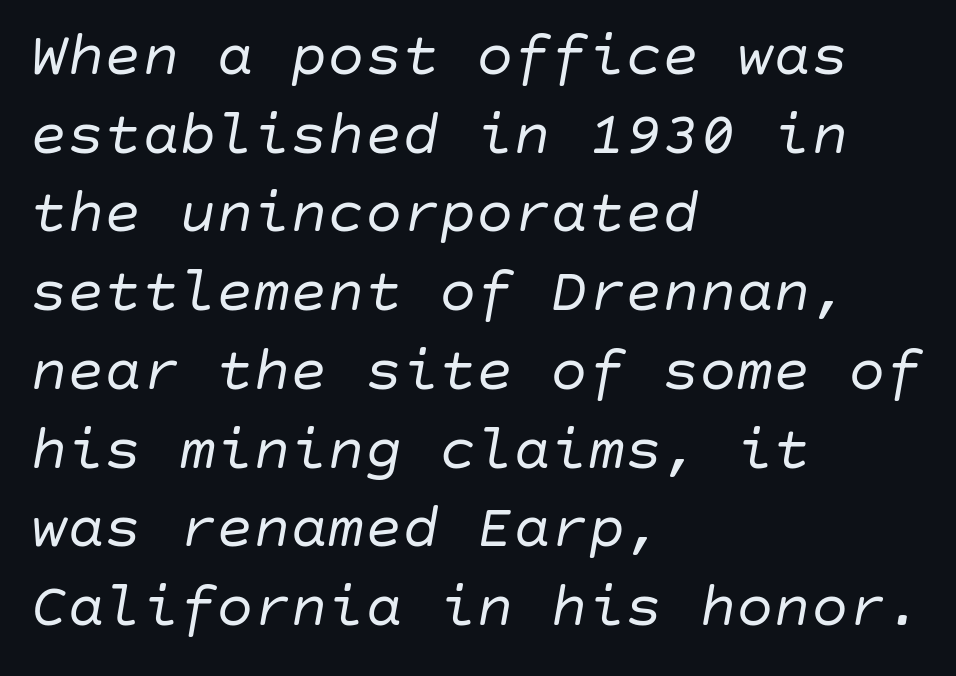
How would I describe the line gaps? Plain and ordinary. The axis of the letterforms is tilted away from vertical. The string is rendered with underlining switched off. The passage shown has conventional tracking throughout.
